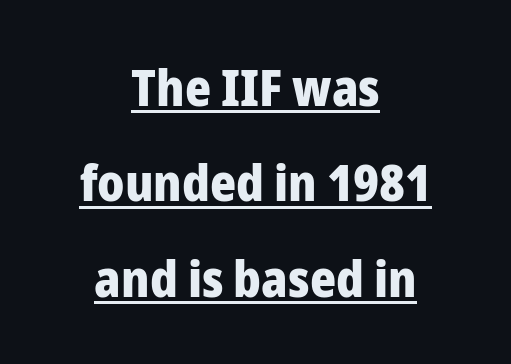
{"serif": "no", "italic": "no", "bold": "yes", "weight": "heavy", "width": "normal", "stroke_contrast": "low", "x_height": "medium", "monospaced": "no", "underline": "yes", "align": "center", "line_spacing": "loose", "line_spacing_ratio": 1.91, "letter_spacing": "normal", "letter_spacing_em": 0.0, "glyph_px": 50}
